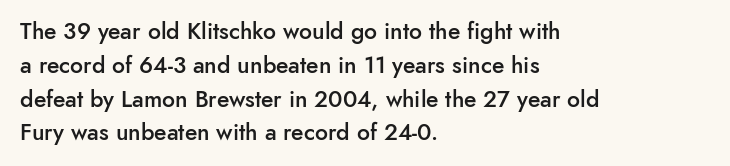
{"italic": "no", "bold": "semi", "underline": "no", "align": "left", "line_spacing": "normal", "line_spacing_ratio": 1.47, "letter_spacing": "normal", "letter_spacing_em": 0.0, "glyph_px": 23}
